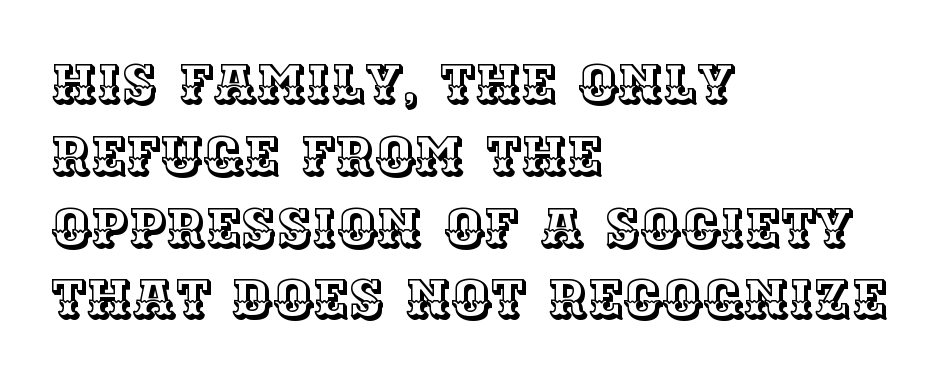
Q: Is the text italic (slanted)? A: No, it is upright.
Q: Is the text underlined? A: No.
Q: How is the paragraph aligned? A: Left-aligned.
Q: Is the spacing between letters normal or unusually wide? A: Normal.
Q: Is the spacing between lines tight, normal or loose? A: Normal.
Q: Width (condensed, normal, or wide)? A: Normal.
Q: x-height? A: Large.
Q: Monospaced? A: No.
